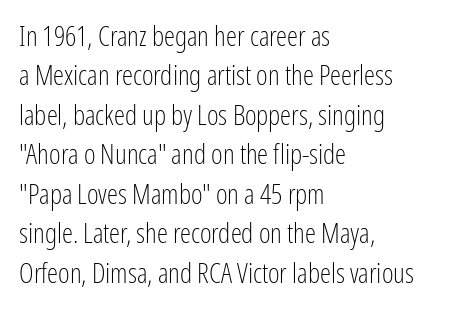
The image shows 28 px light, condensed sans-serif type, upright; set left-aligned, normal line spacing (1.41x), normal letter spacing, not underlined; low stroke contrast and a medium x-height.
